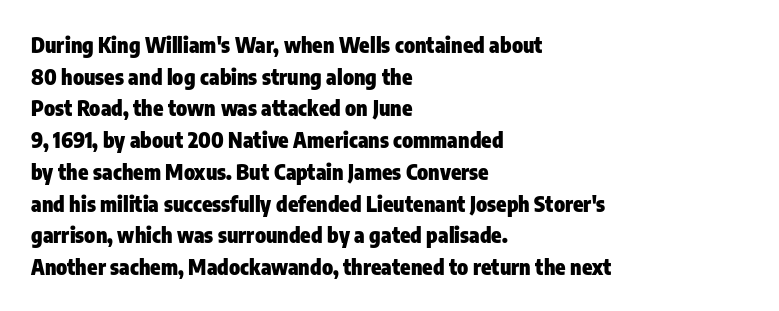
{"italic": "no", "bold": "yes", "underline": "no", "align": "left", "line_spacing": "normal", "line_spacing_ratio": 1.51, "letter_spacing": "normal", "letter_spacing_em": 0.0, "glyph_px": 21}
